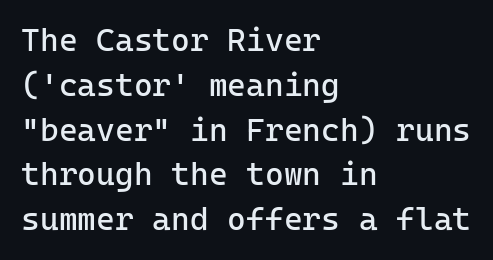
A student would call this left alignment; a typographer would say flush left, rag right. The letters march in equal steps, a hallmark of fixed-pitch type. Check where the strokes stop: nothing finishes them off — pure sans. The string is rendered with underlining switched off.
